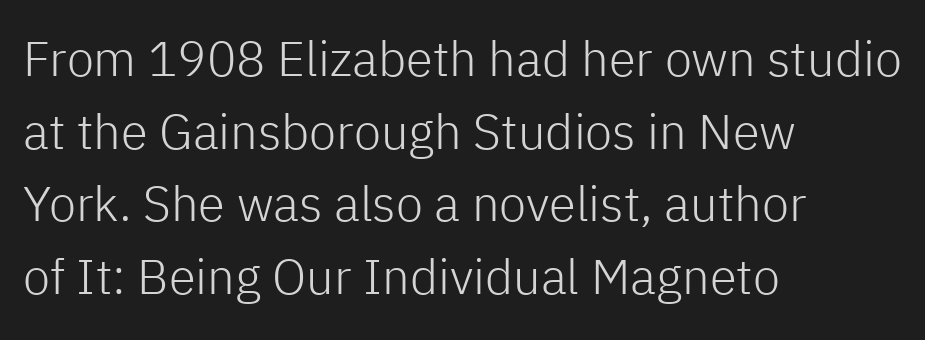
Q: Is the text bold? A: No.
Q: Is the text italic (slanted)? A: No, it is upright.
Q: Is the typeface a serif or a sans-serif typeface? A: Sans-serif.
Q: Is the text underlined? A: No.
Q: How is the paragraph aligned? A: Left-aligned.
Q: Is the spacing between letters normal or unusually wide? A: Normal.
Q: Is the spacing between lines tight, normal or loose? A: Normal.
Q: Width (condensed, normal, or wide)? A: Normal.
Q: Stroke contrast? A: Low.
Q: x-height? A: Medium.
Q: Monospaced? A: No.
